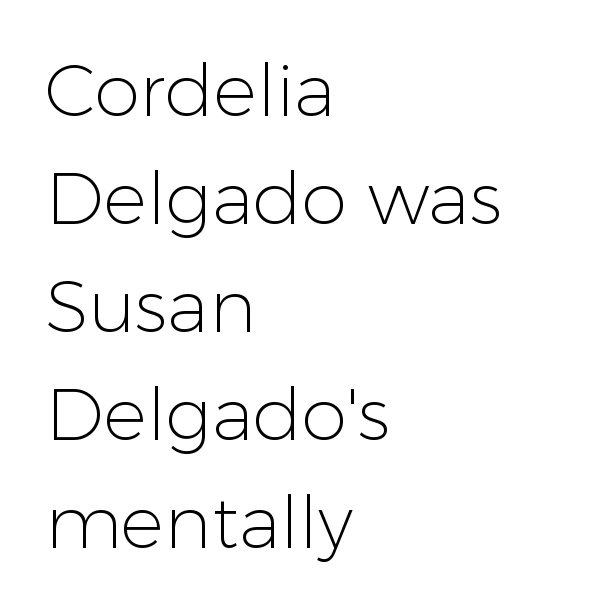
Q: Is the text bold? A: No.
Q: Is the text italic (slanted)? A: No, it is upright.
Q: Is the typeface a serif or a sans-serif typeface? A: Sans-serif.
Q: Is the text underlined? A: No.
Q: How is the paragraph aligned? A: Left-aligned.
Q: Is the spacing between letters normal or unusually wide? A: Normal.
Q: Is the spacing between lines tight, normal or loose? A: Normal.
Q: Width (condensed, normal, or wide)? A: Normal.
Q: Stroke contrast? A: Low.
Q: x-height? A: Medium.
Q: Monospaced? A: No.
